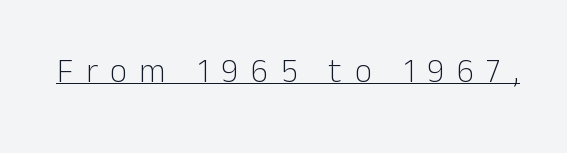
{"serif": "no", "italic": "no", "bold": "no", "weight": "light", "width": "normal", "stroke_contrast": "low", "x_height": "medium", "monospaced": "no", "underline": "yes", "letter_spacing": "wide", "letter_spacing_em": 0.38, "glyph_px": 33}
